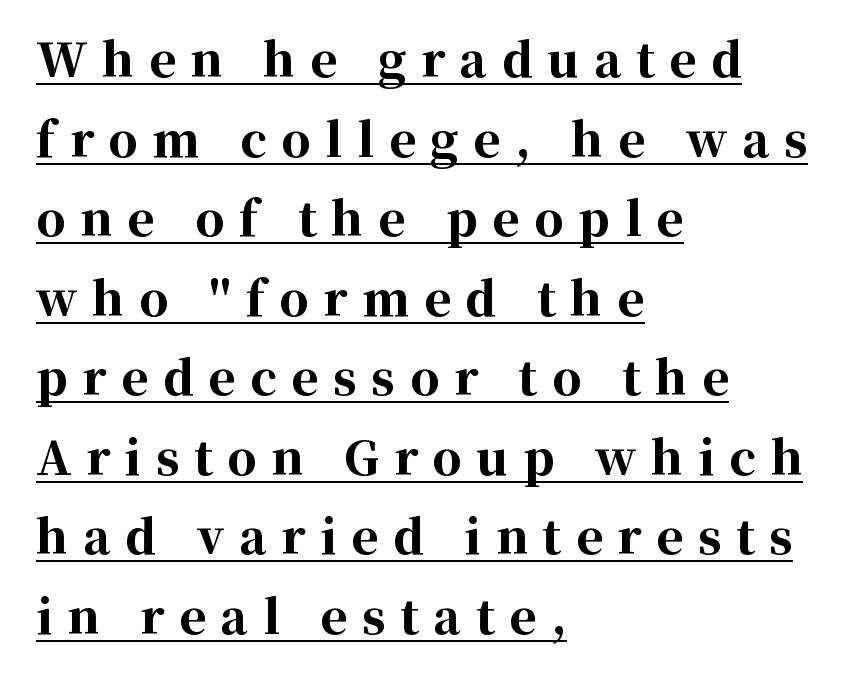
Yep, those are serifs on the letters. This sample has the flowing, uneven cadence of proportional lettering. Pretty heavy lettering here — definitely bold. These lines were composed using upright roman letters. Glance below the letters and you will spot a drawn line.
